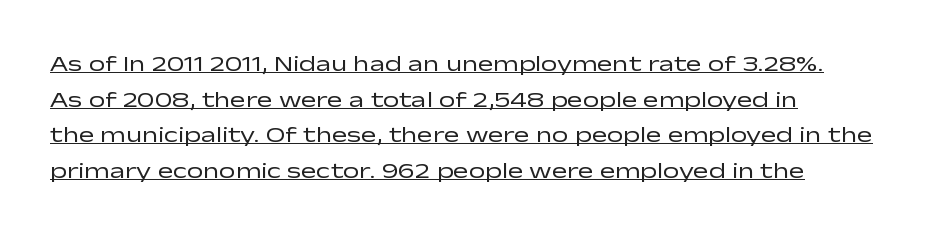
Q: Is the text bold? A: No.
Q: Is the text italic (slanted)? A: No, it is upright.
Q: Is the text underlined? A: Yes.
Q: How is the paragraph aligned? A: Left-aligned.
Q: Is the spacing between letters normal or unusually wide? A: Normal.
Q: Is the spacing between lines tight, normal or loose? A: Normal.
